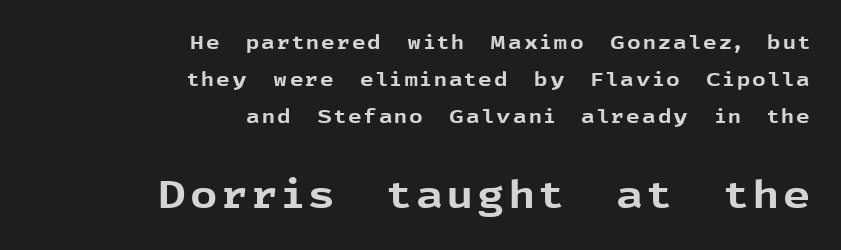
Every stem runs plumb, perpendicular to the baseline. Larger block? The one below; the one above is distinctly smaller. Its strokes are broad and dark, the hallmark of bold type. Letterform terminals end flat and unadorned throughout the passage. Casual observation: everything's shoved over to the right.
